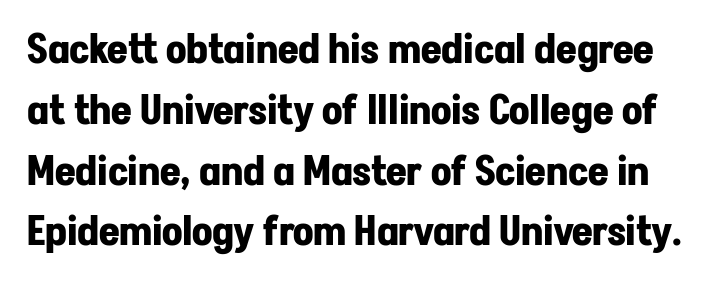
Look at the bottom of the vertical strokes: they stop flat, with no serifs. Posture: vertical. The rendering uses a bold face; every stroke is thick and dark. What's the leading like? Ordinary, nothing unusual. A clean baseline with only descenders dipping below it. These lines keep a tight, regular rhythm from letter to letter.
